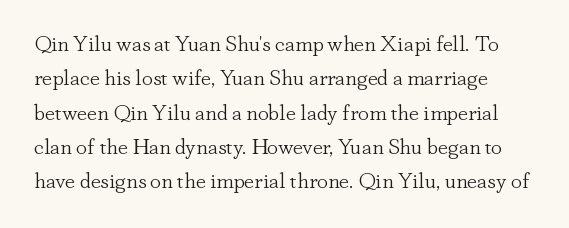
Q: Is the text bold? A: No.
Q: Is the text italic (slanted)? A: No, it is upright.
Q: Is the text underlined? A: No.
Q: Is the spacing between letters normal or unusually wide? A: Normal.
Q: Is the spacing between lines tight, normal or loose? A: Normal.
